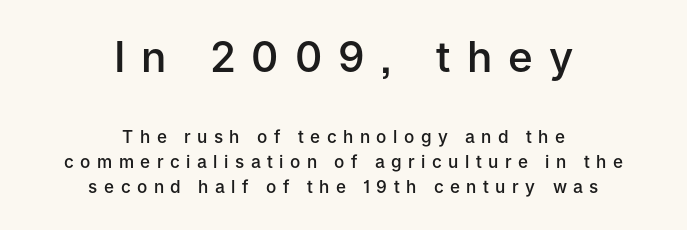
Leftover space on each line is divided equally before and after the words. Underlining? Definitely not there. You get the large type first, then a drop to smaller type. The text was rendered using a sans face with plain stroke endings.
